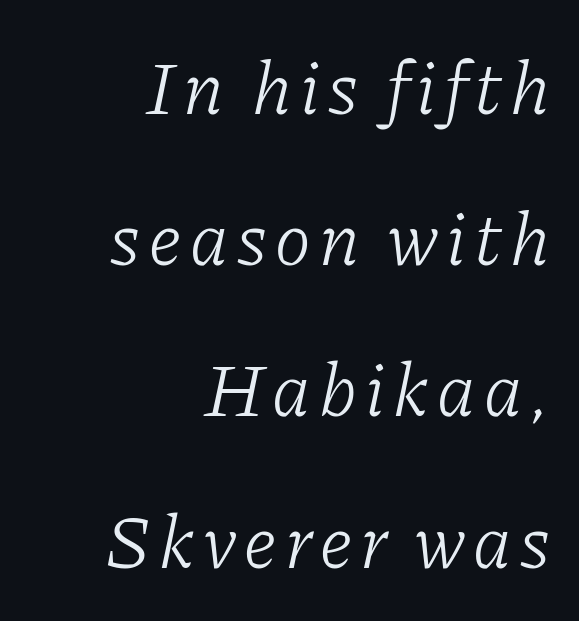
Q: Is the text bold? A: No.
Q: Is the text italic (slanted)? A: Yes, it leans right by about 11 degrees.
Q: Is the typeface a serif or a sans-serif typeface? A: Serif.
Q: Is the text underlined? A: No.
Q: How is the paragraph aligned? A: Right-aligned.
Q: Is the spacing between lines tight, normal or loose? A: Loose.
Q: Width (condensed, normal, or wide)? A: Normal.
Q: Stroke contrast? A: Low.
Q: x-height? A: Medium.
Q: Monospaced? A: No.
